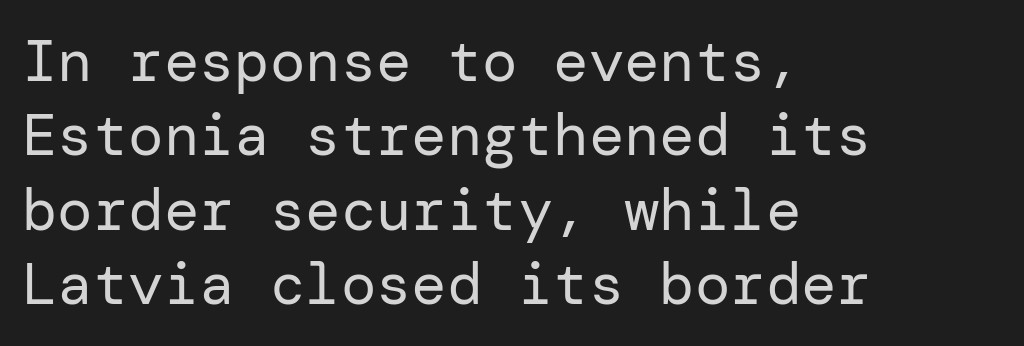
Q: Is the text bold? A: No.
Q: Is the text italic (slanted)? A: No, it is upright.
Q: Is the typeface a serif or a sans-serif typeface? A: Sans-serif.
Q: Is the text underlined? A: No.
Q: How is the paragraph aligned? A: Left-aligned.
Q: Is the spacing between letters normal or unusually wide? A: Normal.
Q: Is the spacing between lines tight, normal or loose? A: Normal.
Q: Width (condensed, normal, or wide)? A: Normal.
Q: Stroke contrast? A: Low.
Q: x-height? A: Medium.
